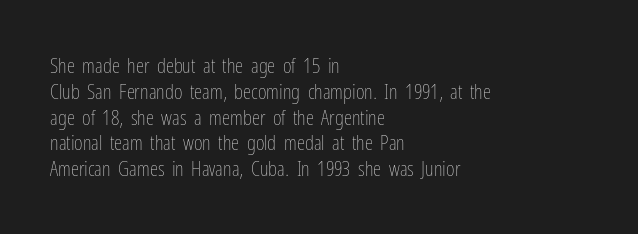
Q: Is the text bold? A: No.
Q: Is the text italic (slanted)? A: No, it is upright.
Q: Is the text underlined? A: No.
Q: How is the paragraph aligned? A: Left-aligned.
Q: Is the spacing between letters normal or unusually wide? A: Normal.
